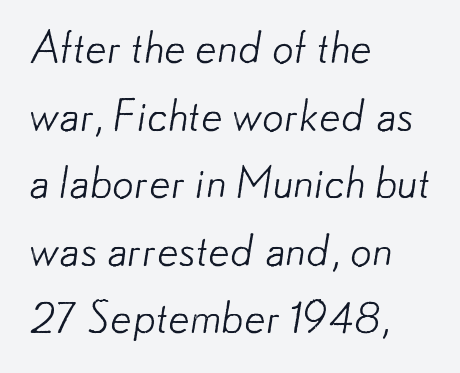
Varying glyph widths throughout — classic text-font behaviour. Check under the words: just untouched page. The letters sit at their default tracking, neither squeezed nor spread. Whoever set this chose a conventional vertical rhythm. Nope, no serifs anywhere on these letters. Leftover space on each line is placed entirely after the last word.
